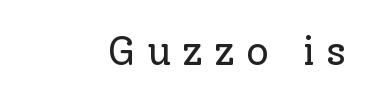
The image shows 40 px regular-weight serif type, upright; set right-aligned, unusually wide letter spacing (+0.28 em), not underlined; low stroke contrast and a medium x-height.
